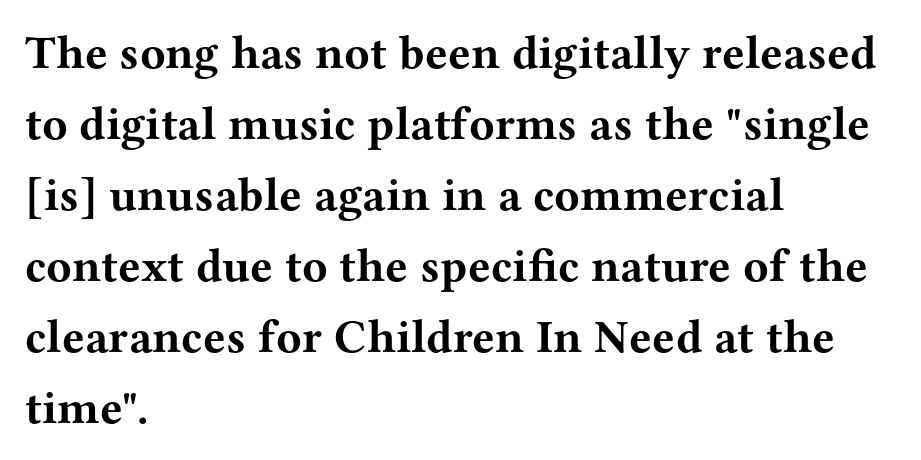
Normally led — the rows are evenly, conventionally spaced. A bare baseline throughout the passage. These lines were composed using upright roman letters. The rendering uses natural spacing where letterforms have individual widths. These lines stack with their left ends in a neat column. In terms of letterform style, serifs are clearly present.
